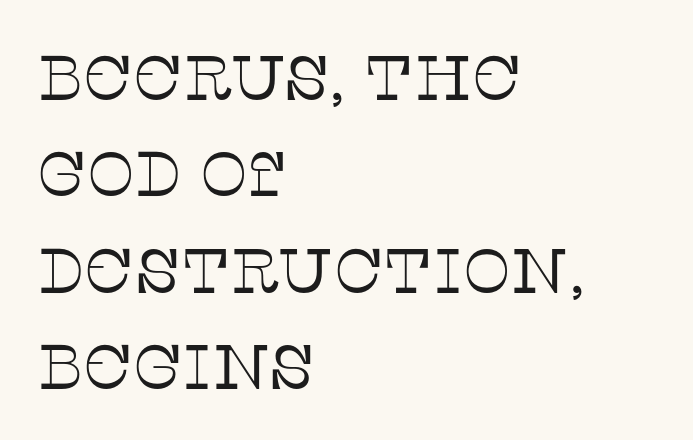
{"serif": "yes", "italic": "no", "bold": "no", "weight": "thin", "width": "normal", "stroke_contrast": "low", "x_height": "large", "monospaced": "no", "underline": "no", "align": "left", "line_spacing": "normal", "line_spacing_ratio": 1.53, "letter_spacing": "normal", "letter_spacing_em": 0.0, "glyph_px": 63}
